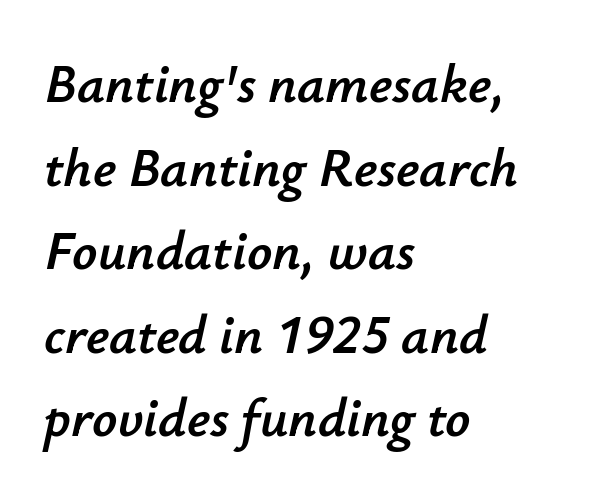
{"italic": "yes", "lean": "right", "slant_degrees": 12, "width": "normal", "stroke_contrast": "low", "x_height": "small", "monospaced": "no", "underline": "no", "align": "left", "line_spacing": "normal", "line_spacing_ratio": 1.52, "letter_spacing": "normal", "letter_spacing_em": 0.0, "glyph_px": 55}
